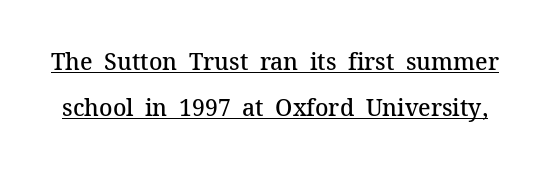
Italic? Not at all — the glyphs are vertical. What decoration does the sample have? An underline. The space between consecutive lines is lavish. How are the letters spaced? Ordinarily, with no added tracking.
